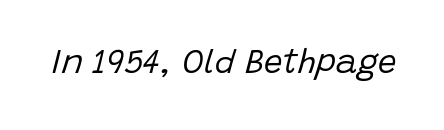
The image shows 33 px regular-weight type, italic (leaning right); set normal letter spacing, not underlined; low stroke contrast and a large x-height.
